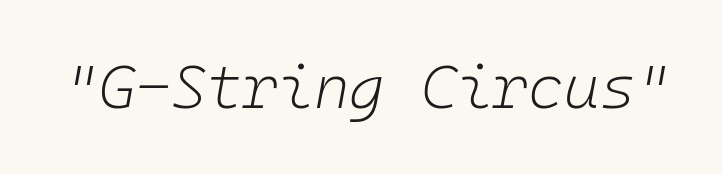
What stands out about the letter spacing? Nothing — it is the standard amount. The rendering applies a slant to the glyphs. Nothing heavy about these letters — not bold at all. Looks like terminal output: every glyph gets an equal slot. Honestly, there is no underline to notice here at all.
